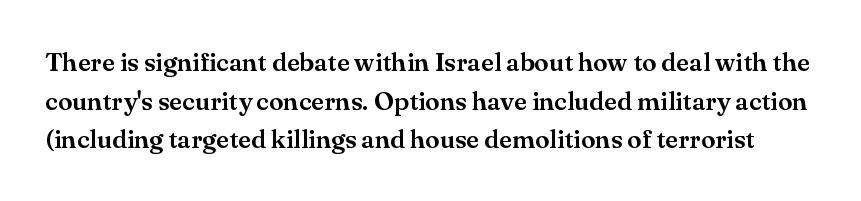
{"italic": "no", "underline": "no", "line_spacing": "normal", "line_spacing_ratio": 1.49, "letter_spacing": "normal", "letter_spacing_em": 0.0, "glyph_px": 26}
